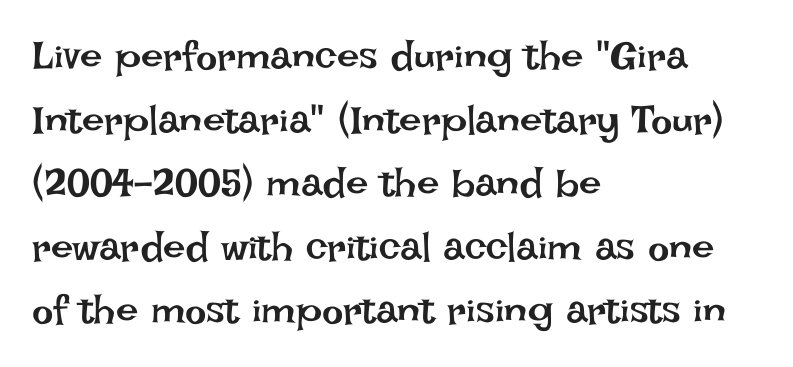
{"italic": "no", "bold": "no", "weight": "regular", "width": "normal", "stroke_contrast": "low", "x_height": "large", "monospaced": "no", "underline": "no", "align": "left", "line_spacing": "normal", "line_spacing_ratio": 1.59, "letter_spacing": "normal", "letter_spacing_em": 0.0, "glyph_px": 40}
